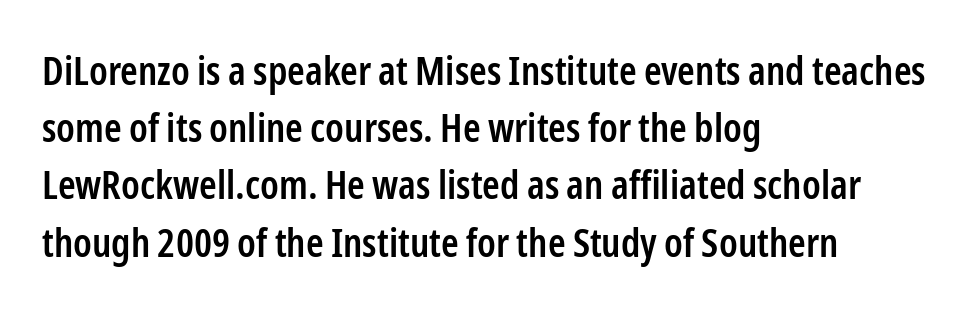
The gap between lines stays unmarked. If you drew a line through each stem, it would be perfectly vertical. Proportional: the letters do not fall into vertical columns. Unlike a traditional serif, this face leaves its strokes unadorned. Look at the tracking — it's just the regular setting, nothing added. Firm but not heavy-handed strokes: this text is semibold.
